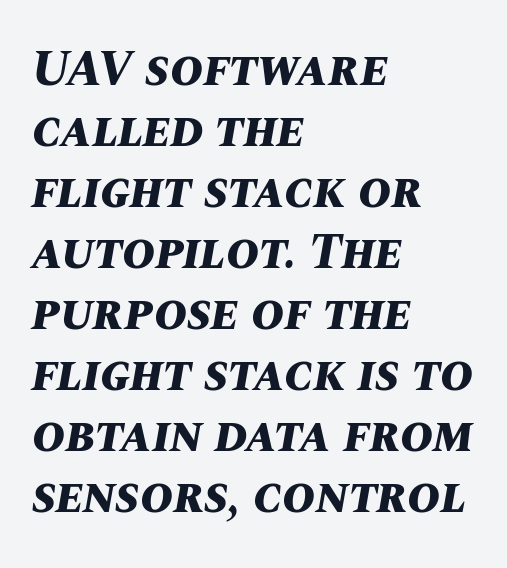
The image shows 50 px bold type, italic (leaning right); set left-aligned, line spacing 1.22x, normal letter spacing, not underlined; medium stroke contrast and a large x-height.
